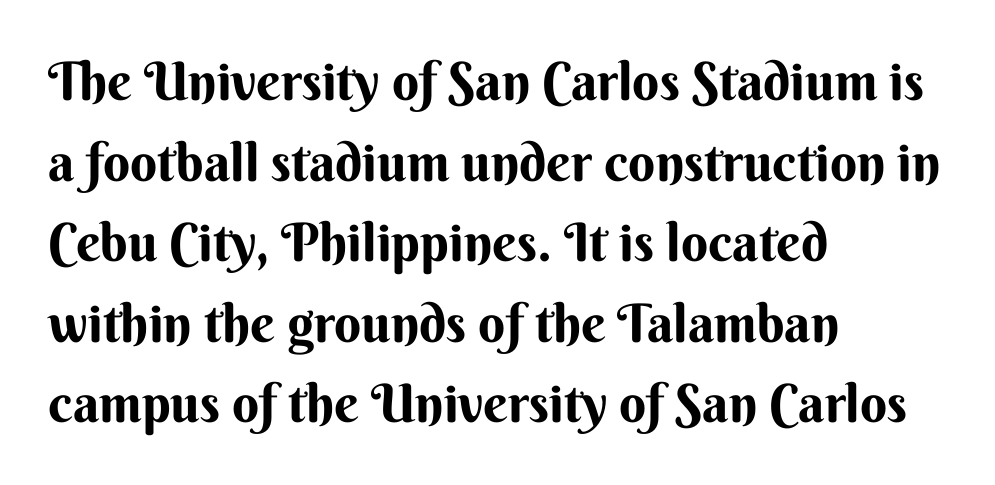
Q: Is the text italic (slanted)? A: No, it is upright.
Q: Is the typeface a serif or a sans-serif typeface? A: Sans-serif.
Q: Is the text underlined? A: No.
Q: How is the paragraph aligned? A: Left-aligned.
Q: Is the spacing between letters normal or unusually wide? A: Normal.
Q: Is the spacing between lines tight, normal or loose? A: Normal.
Q: Width (condensed, normal, or wide)? A: Normal.
Q: Stroke contrast? A: Medium.
Q: x-height? A: Small.
Q: Monospaced? A: No.
